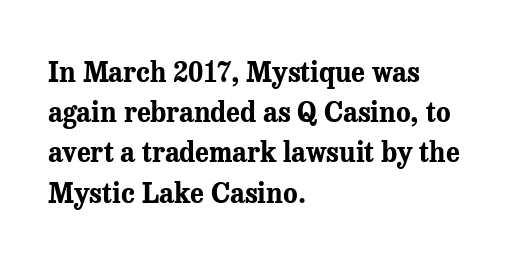
The rag falls on the right side of this text block. The axis of the letterforms is exactly vertical. Descender tails drop into unmarked territory. Inter-character spacing is left at the font's built-in metrics. Heavy, bold letterforms.
